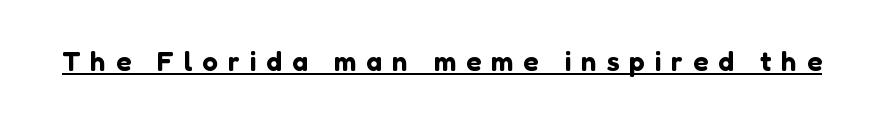
{"serif": "no", "italic": "no", "width": "normal", "stroke_contrast": "low", "x_height": "medium", "monospaced": "no", "underline": "yes", "letter_spacing": "wide", "letter_spacing_em": 0.35, "glyph_px": 28}
